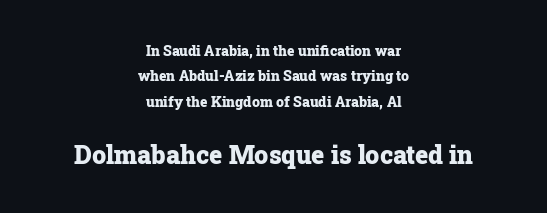
The image shows 25 px bold type, upright; set centered, line spacing 1.82x, normal letter spacing, not underlined; the second (bottom) block is 1.79x larger.
